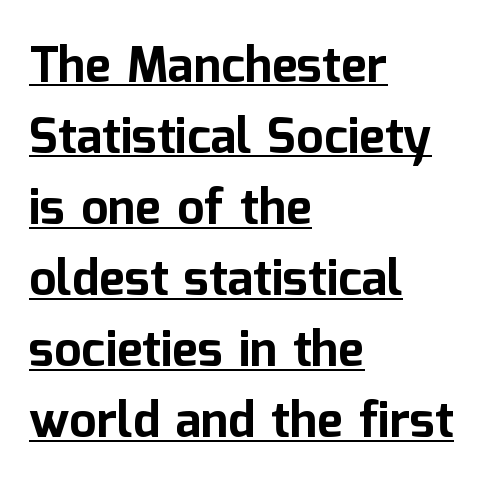
The glyphs are accompanied by a horizontal stroke just below them. The face used here is proportionally spaced, like ordinary book or web type. Successive baselines arrive at the customary interval. The lines in this sample share a left origin and differ only in where they stop. The font's upright variant was chosen for this text.
